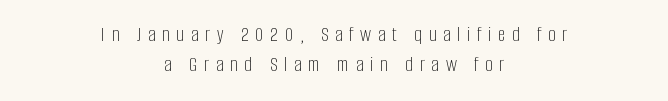
The image shows 21 px text type, upright; set centered, normal line spacing (1.44x), unusually wide letter spacing (+0.32 em), not underlined.
